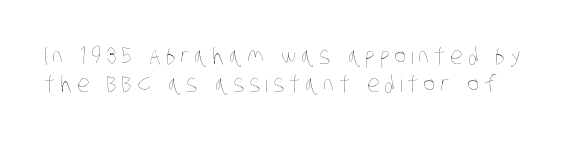
The image shows 23 px text type; set line spacing 1.23x, unusually wide letter spacing (+0.21 em), not underlined.
